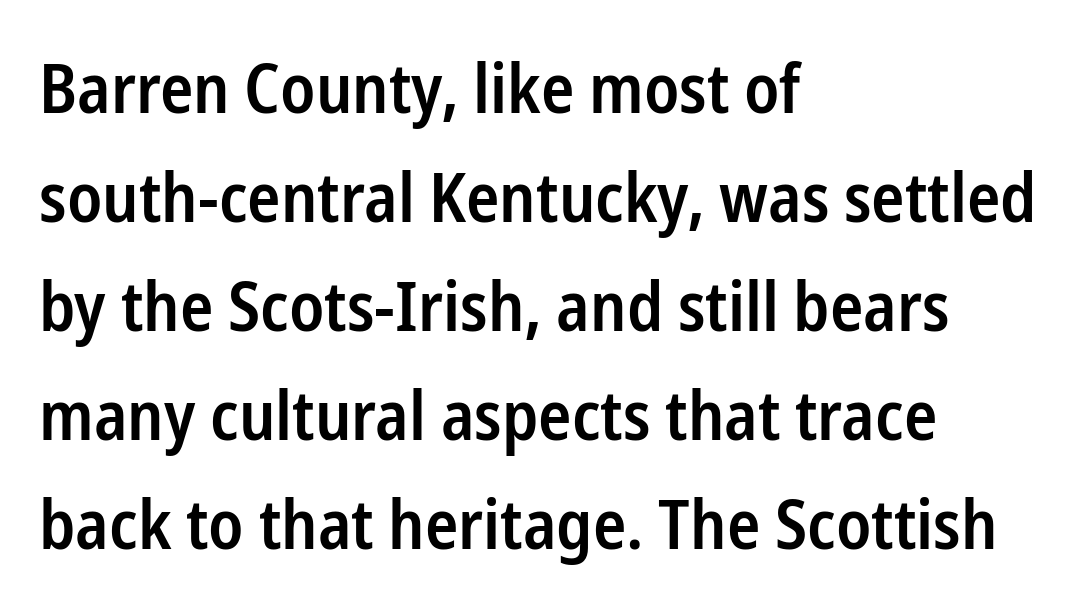
Q: Is the text bold? A: Semi-bold.
Q: Is the text italic (slanted)? A: No, it is upright.
Q: Is the typeface a serif or a sans-serif typeface? A: Sans-serif.
Q: Is the text underlined? A: No.
Q: How is the paragraph aligned? A: Left-aligned.
Q: Is the spacing between letters normal or unusually wide? A: Normal.
Q: Is the spacing between lines tight, normal or loose? A: Normal.
Q: Width (condensed, normal, or wide)? A: Condensed.
Q: Stroke contrast? A: Low.
Q: x-height? A: Medium.
Q: Monospaced? A: No.
